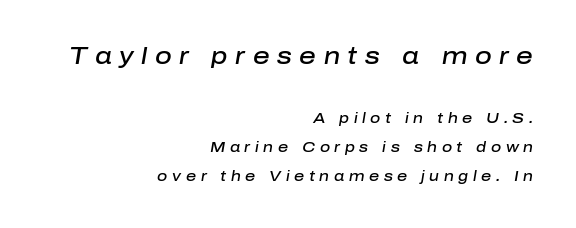
Emphasis by weight is partial: semibold. Block one is the big one; block two sits smaller underneath. Vertical spacing — loose. The string is rendered with underlining switched off. The rendering inserts visible extra space after every character.
